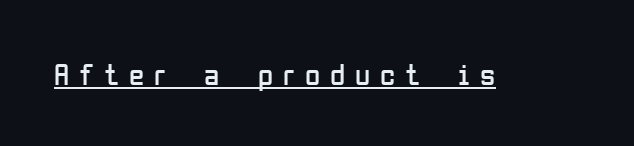
Q: Is the text bold? A: No.
Q: Is the text italic (slanted)? A: No, it is upright.
Q: Is the typeface a serif or a sans-serif typeface? A: Sans-serif.
Q: Is the text underlined? A: Yes.
Q: Is the spacing between letters normal or unusually wide? A: Unusually wide.
Q: Width (condensed, normal, or wide)? A: Condensed.
Q: Stroke contrast? A: Low.
Q: x-height? A: Medium.
Q: Monospaced? A: No.
